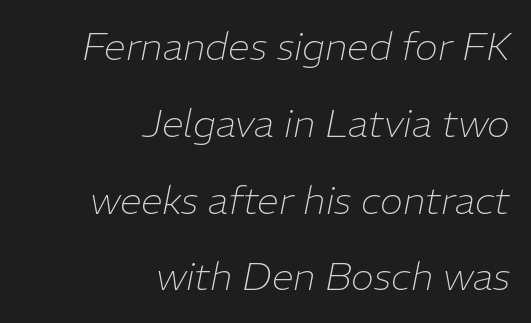
{"italic": "yes", "lean": "right", "slant_degrees": 11, "bold": "no", "weight": "thin", "width": "normal", "stroke_contrast": "low", "x_height": "medium", "monospaced": "no", "underline": "no", "align": "right", "line_spacing": "loose", "line_spacing_ratio": 1.97, "letter_spacing": "normal", "letter_spacing_em": 0.0, "glyph_px": 39}
